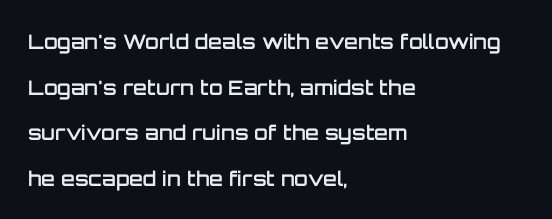
Line spacing here is loose. Short note: letters normally spaced. These lines were composed using upright roman letters. The setting favours the left margin, as ordinary paragraphs usually do. A somewhat darkened texture: the type is semibold rather than bold.
